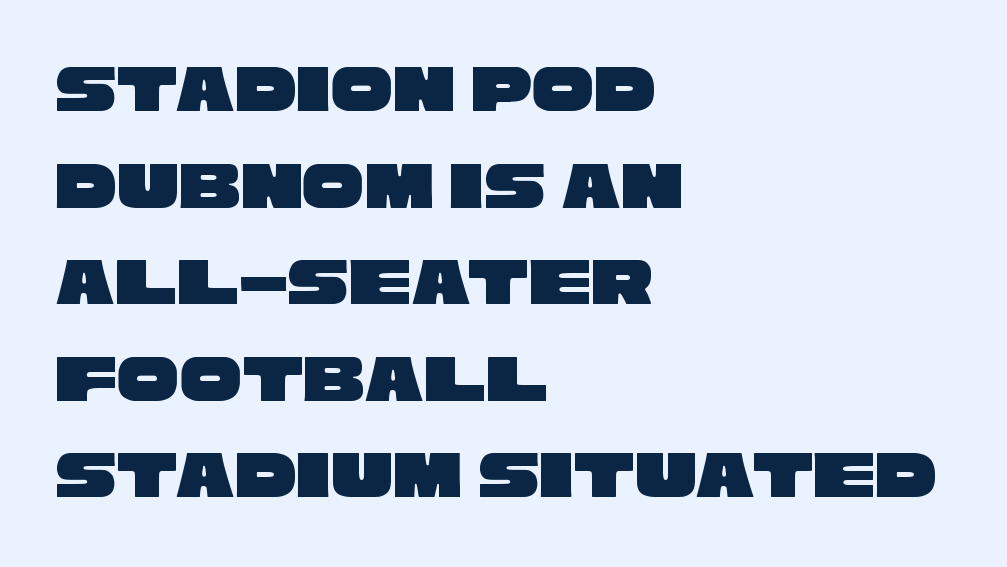
Looks like regular typesetting: each glyph gets only the width it needs. Each line starts at the same left margin while the right side varies. The passage shown is typeset with a sans-serif family. Whoever set this chose a conventional vertical rhythm. The foot of each line stays bare and open.
